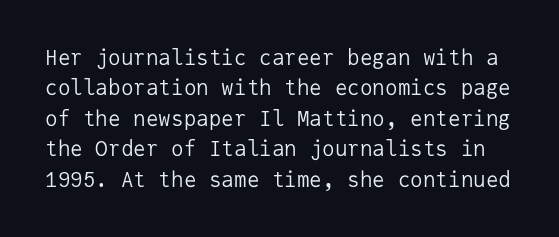
{"italic": "no", "bold": "no", "underline": "no", "line_spacing": "normal", "line_spacing_ratio": 1.45, "letter_spacing": "normal", "letter_spacing_em": 0.0, "glyph_px": 21}
